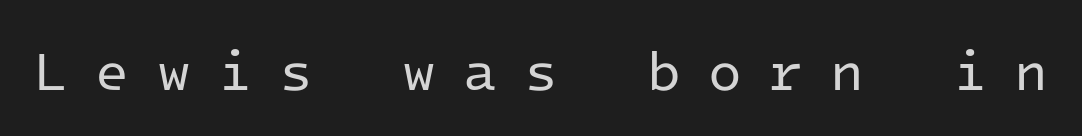
{"serif": "no", "italic": "no", "bold": "no", "weight": "regular", "width": "normal", "stroke_contrast": "low", "x_height": "medium", "monospaced": "yes", "underline": "no", "letter_spacing": "wide", "letter_spacing_em": 0.5, "glyph_px": 55}
